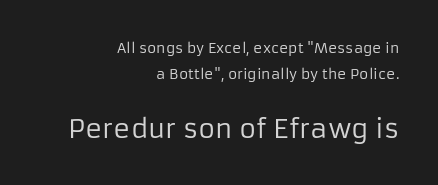
The image shows 26 px text type, upright; set right-aligned, line spacing 1.86x, normal letter spacing, not underlined; the second (bottom) block is 1.86x larger.
